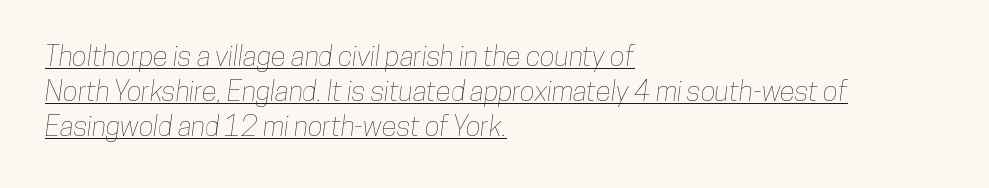
Q: Is the text underlined? A: Yes.
Q: How is the paragraph aligned? A: Left-aligned.
Q: Is the spacing between letters normal or unusually wide? A: Normal.
Q: Is the spacing between lines tight, normal or loose? A: Normal.
Q: Width (condensed, normal, or wide)? A: Condensed.
Q: Stroke contrast? A: Low.
Q: x-height? A: Medium.
Q: Monospaced? A: No.
